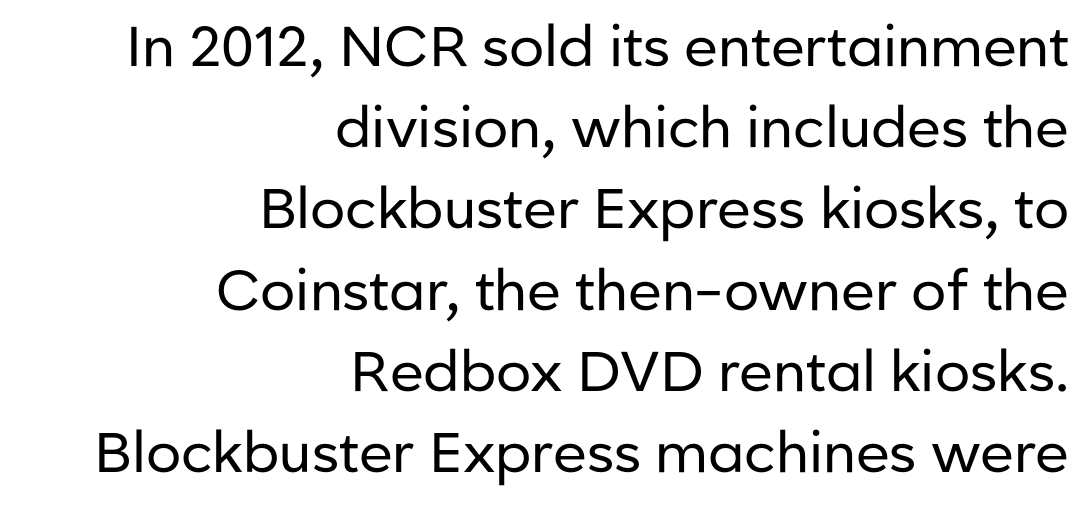
This is roman type, the default non-slanted kind. Honestly, the letter spacing is just normal — you wouldn't notice it. Is this a fixed-width face? No — the glyphs have proportional, varying widths. In terms of letterform style, serifs are entirely absent. The strip under each line holds only bare page. Alignment: flush right.
